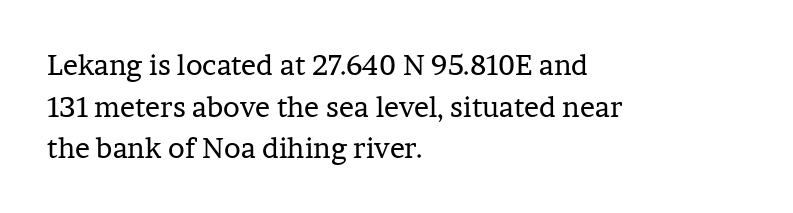
Q: Is the text bold? A: No.
Q: Is the text italic (slanted)? A: No, it is upright.
Q: Is the typeface a serif or a sans-serif typeface? A: Serif.
Q: Is the text underlined? A: No.
Q: How is the paragraph aligned? A: Left-aligned.
Q: Is the spacing between letters normal or unusually wide? A: Normal.
Q: Is the spacing between lines tight, normal or loose? A: Normal.
Q: Width (condensed, normal, or wide)? A: Normal.
Q: Stroke contrast? A: Low.
Q: x-height? A: Medium.
Q: Monospaced? A: No.
